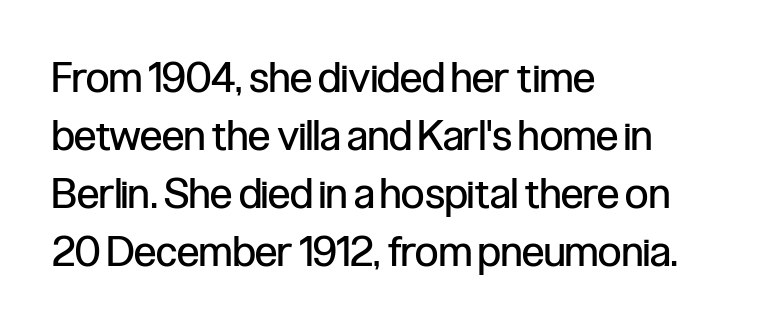
Q: Is the text bold? A: No.
Q: Is the text italic (slanted)? A: No, it is upright.
Q: Is the typeface a serif or a sans-serif typeface? A: Sans-serif.
Q: Is the text underlined? A: No.
Q: How is the paragraph aligned? A: Left-aligned.
Q: Is the spacing between letters normal or unusually wide? A: Normal.
Q: Is the spacing between lines tight, normal or loose? A: Normal.
Q: Width (condensed, normal, or wide)? A: Condensed.
Q: Stroke contrast? A: Low.
Q: x-height? A: Medium.
Q: Monospaced? A: No.
